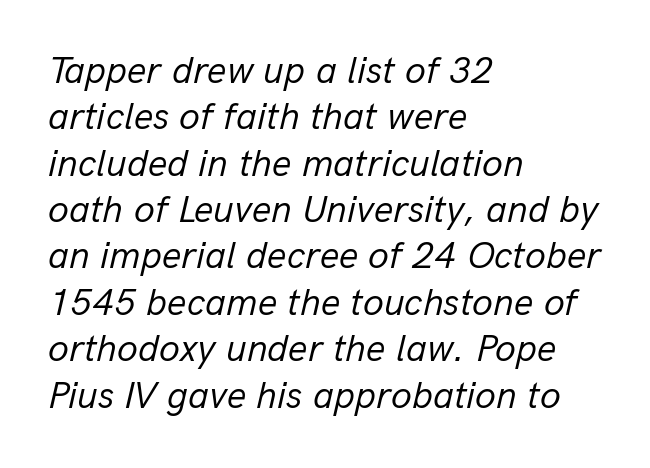
{"italic": "yes", "lean": "right", "slant_degrees": 13, "bold": "no", "weight": "regular", "width": "normal", "stroke_contrast": "low", "x_height": "medium", "monospaced": "no", "underline": "no", "align": "left", "line_spacing_ratio": 1.22, "letter_spacing": "normal", "letter_spacing_em": 0.0, "glyph_px": 38}
